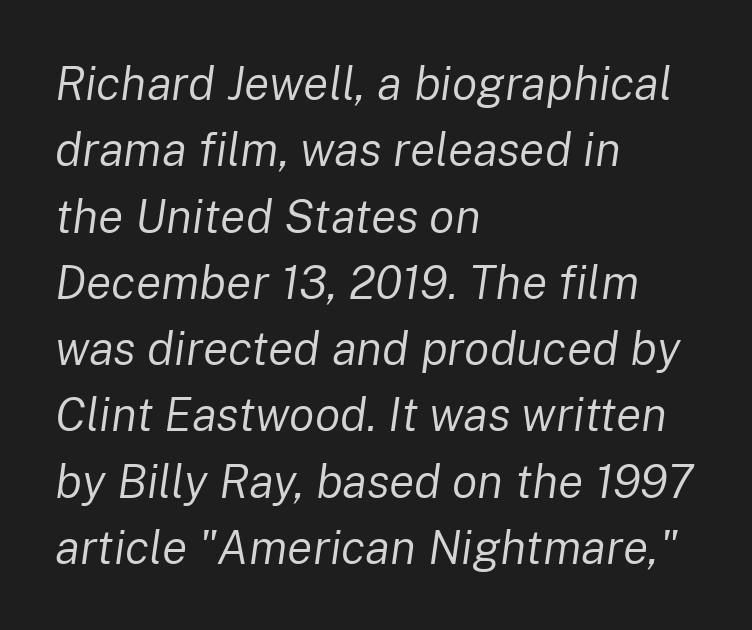
The image shows 47 px regular-weight type, italic (leaning right); set left-aligned, normal line spacing (1.41x), normal letter spacing, not underlined; low stroke contrast and a medium x-height.
